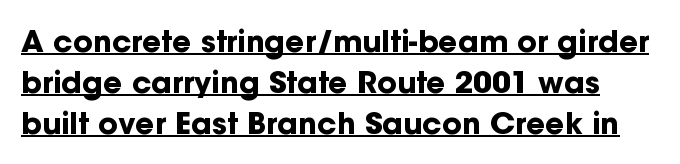
The image shows 30 px bold sans-serif type, upright; set normal line spacing (1.36x), normal letter spacing, underlined; low stroke contrast and a medium x-height.
